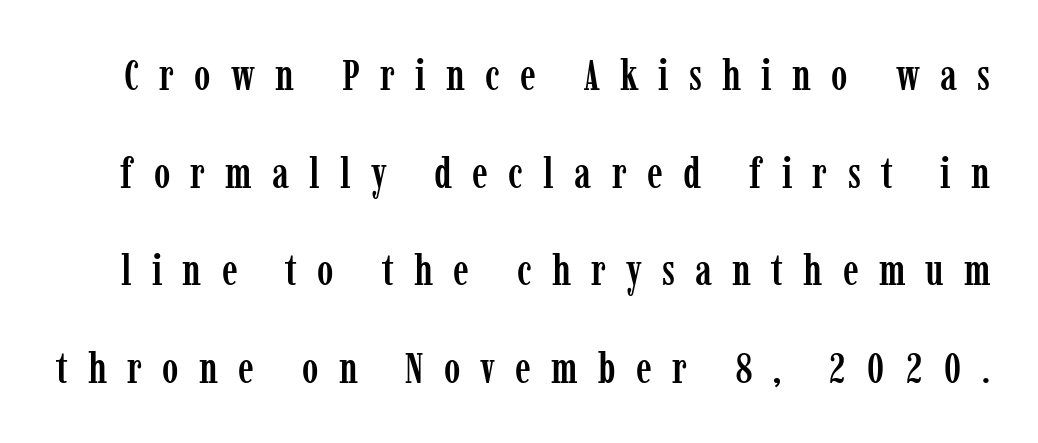
Q: Is the text italic (slanted)? A: No, it is upright.
Q: Is the typeface a serif or a sans-serif typeface? A: Serif.
Q: Is the text underlined? A: No.
Q: Is the spacing between letters normal or unusually wide? A: Unusually wide.
Q: Is the spacing between lines tight, normal or loose? A: Loose.
Q: Width (condensed, normal, or wide)? A: Condensed.
Q: Stroke contrast? A: Low.
Q: x-height? A: Medium.
Q: Monospaced? A: No.
